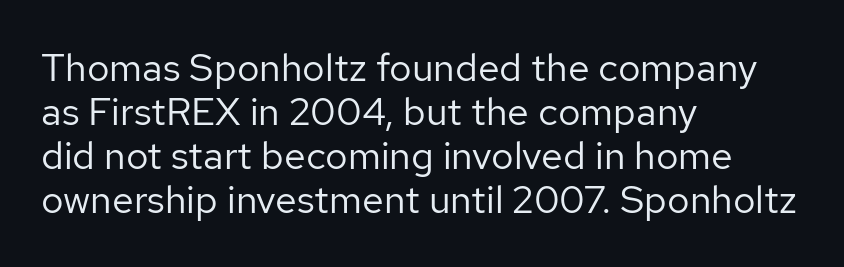
Q: Is the text bold? A: No.
Q: Is the text italic (slanted)? A: No, it is upright.
Q: Is the typeface a serif or a sans-serif typeface? A: Sans-serif.
Q: Is the text underlined? A: No.
Q: How is the paragraph aligned? A: Left-aligned.
Q: Is the spacing between letters normal or unusually wide? A: Normal.
Q: Is the spacing between lines tight, normal or loose? A: Tight.
Q: Width (condensed, normal, or wide)? A: Normal.
Q: Stroke contrast? A: Low.
Q: x-height? A: Medium.
Q: Monospaced? A: No.
